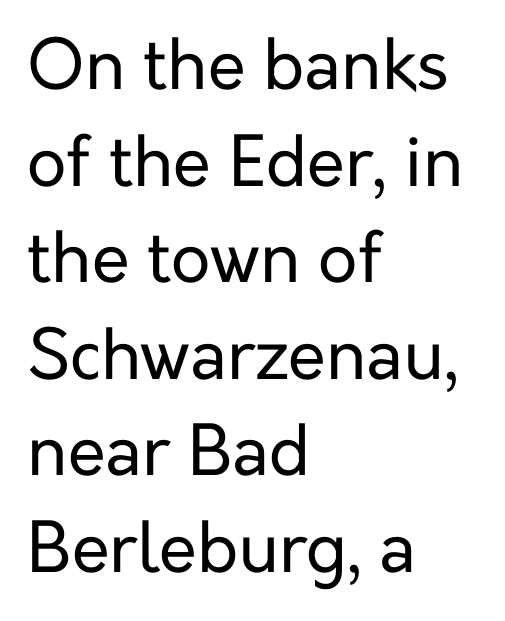
{"serif": "no", "italic": "no", "bold": "no", "weight": "regular", "width": "normal", "stroke_contrast": "low", "x_height": "medium", "monospaced": "no", "underline": "no", "align": "left", "line_spacing": "normal", "line_spacing_ratio": 1.4, "letter_spacing": "normal", "letter_spacing_em": 0.0, "glyph_px": 69}
